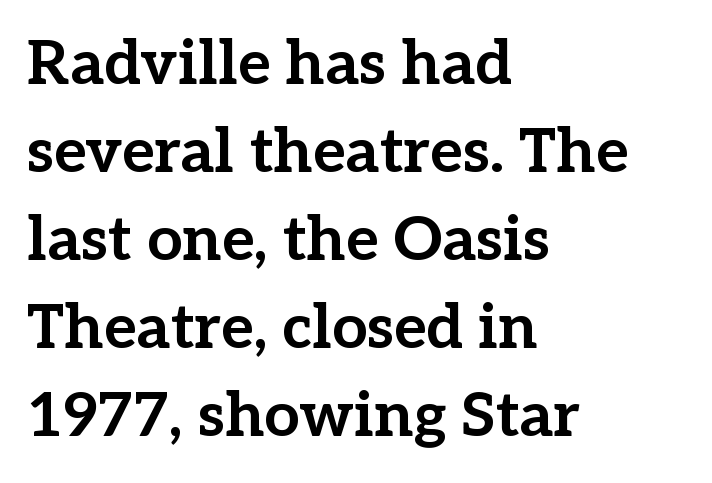
{"serif": "yes", "italic": "no", "bold": "yes", "weight": "bold", "width": "normal", "stroke_contrast": "low", "x_height": "medium", "monospaced": "no", "underline": "no", "align": "left", "line_spacing": "normal", "line_spacing_ratio": 1.42, "letter_spacing": "normal", "letter_spacing_em": 0.0, "glyph_px": 62}
